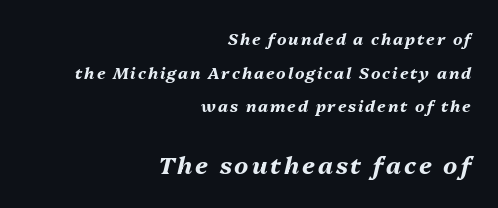
Q: Is the text bold? A: Yes.
Q: Is the text italic (slanted)? A: Yes, it leans right by about 13 degrees.
Q: Is the text underlined? A: No.
Q: How is the paragraph aligned? A: Right-aligned.
Q: Is the spacing between lines tight, normal or loose? A: Loose.
Q: Which block of text is set in a larger size, the first (top) or the second (bottom)? A: The second (bottom) one.
